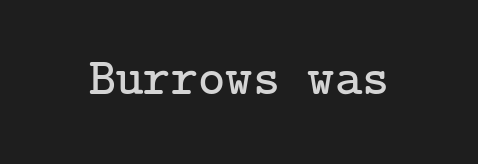
The image shows 52 px serif type, upright; set normal letter spacing, not underlined; low stroke contrast and a medium x-height.
